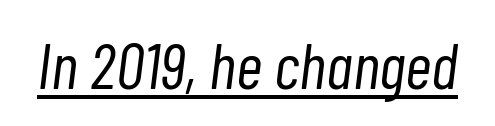
The image shows 65 px light, condensed type, italic (leaning right); set normal letter spacing, underlined; low stroke contrast and a medium x-height.
